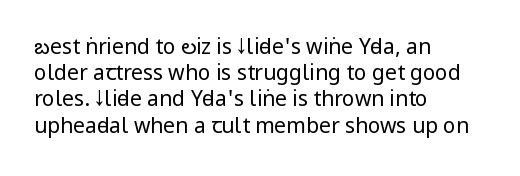
Does extra space separate the letters? No, they use regular spacing. Layout note: lines flush left. The area under the type is left untouched. This reads as an unemphasized weight, regular at the heaviest. This is roman type, the default non-slanted kind. Vertical spacing — default.
